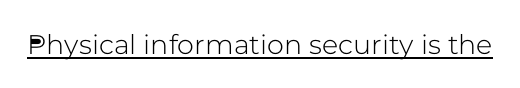
Q: Is the text italic (slanted)? A: No, it is upright.
Q: Is the text underlined? A: Yes.
Q: Is the spacing between letters normal or unusually wide? A: Normal.
